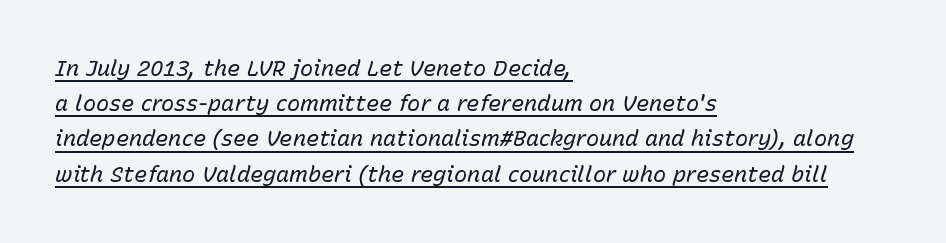
Q: Is the text bold? A: No.
Q: Is the text italic (slanted)? A: Yes, it leans right by about 15 degrees.
Q: Is the text underlined? A: Yes.
Q: How is the paragraph aligned? A: Left-aligned.
Q: Is the spacing between letters normal or unusually wide? A: Normal.
Q: Is the spacing between lines tight, normal or loose? A: Normal.
